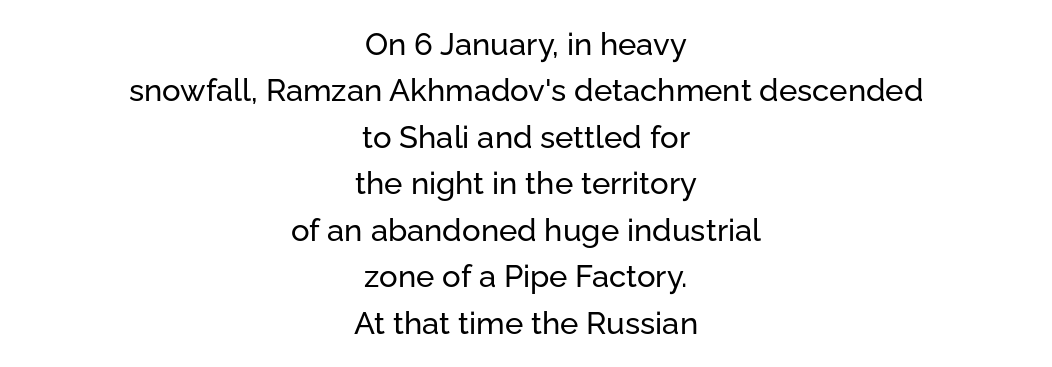
The image shows 31 px sans-serif type, upright; set centered, normal line spacing (1.5x), normal letter spacing, not underlined; low stroke contrast and a medium x-height.
